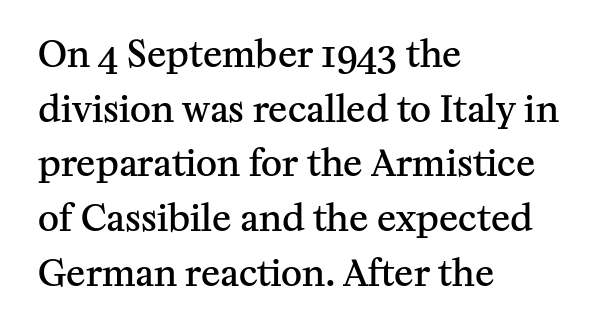
The image shows 36 px semibold serif type, upright; set left-aligned, normal line spacing (1.52x), normal letter spacing, not underlined; medium stroke contrast and a medium x-height.
